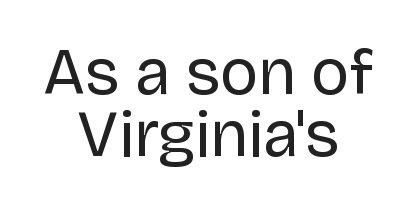
Q: Is the text bold? A: No.
Q: Is the text italic (slanted)? A: No, it is upright.
Q: Is the typeface a serif or a sans-serif typeface? A: Sans-serif.
Q: Is the text underlined? A: No.
Q: How is the paragraph aligned? A: Centered.
Q: Is the spacing between letters normal or unusually wide? A: Normal.
Q: Is the spacing between lines tight, normal or loose? A: Tight.
Q: Width (condensed, normal, or wide)? A: Normal.
Q: Stroke contrast? A: Low.
Q: x-height? A: Large.
Q: Monospaced? A: No.
